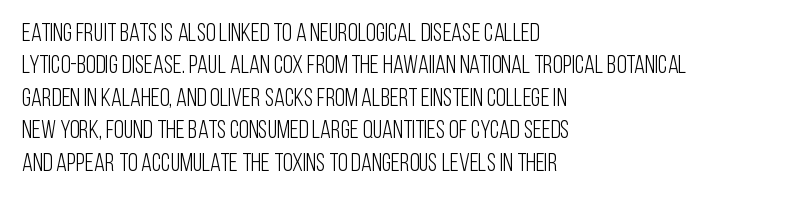
The image shows 25 px text type, upright; set left-aligned, normal line spacing (1.3x), normal letter spacing, not underlined.
